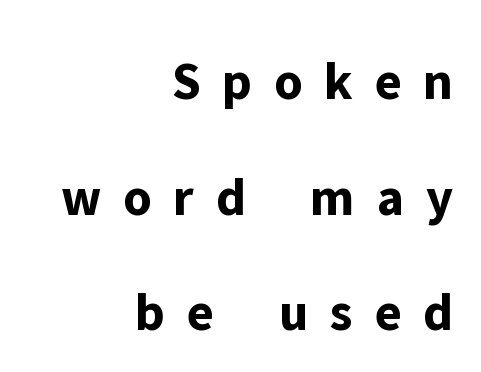
Rendered with straight, roman letterforms. Heavy-handed strokes throughout: this text is bold. The gap between lines stays unmarked. The paragraph shown leans on its right margin.
